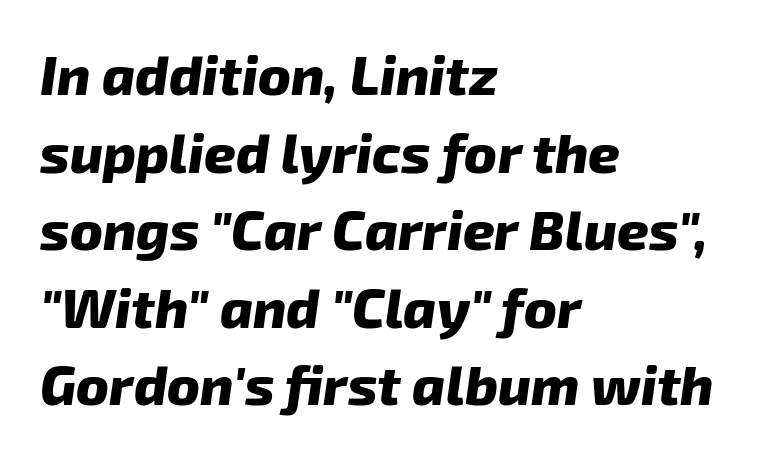
{"italic": "yes", "lean": "right", "slant_degrees": 8, "bold": "yes", "weight": "heavy", "width": "normal", "stroke_contrast": "low", "x_height": "medium", "monospaced": "no", "underline": "no", "align": "left", "line_spacing": "normal", "line_spacing_ratio": 1.41, "letter_spacing": "normal", "letter_spacing_em": 0.0, "glyph_px": 55}
